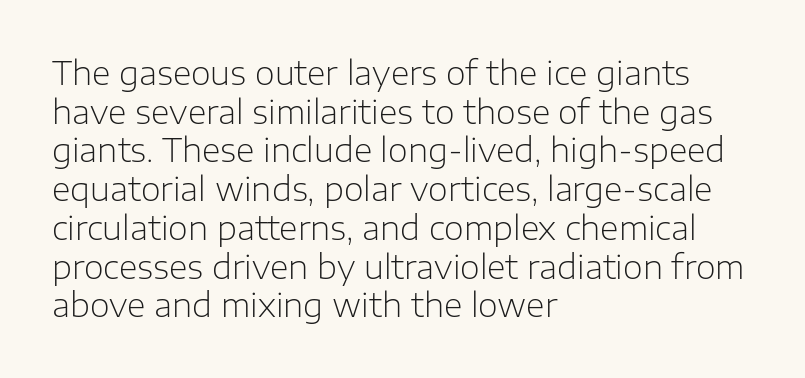
Q: Is the text bold? A: No.
Q: Is the text italic (slanted)? A: No, it is upright.
Q: Is the typeface a serif or a sans-serif typeface? A: Sans-serif.
Q: Is the text underlined? A: No.
Q: How is the paragraph aligned? A: Left-aligned.
Q: Is the spacing between letters normal or unusually wide? A: Normal.
Q: Width (condensed, normal, or wide)? A: Normal.
Q: Stroke contrast? A: Low.
Q: x-height? A: Medium.
Q: Monospaced? A: No.
